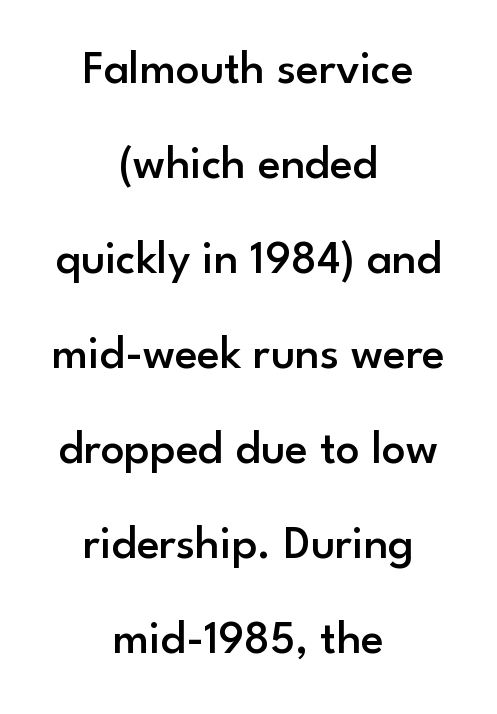
{"serif": "no", "italic": "no", "bold": "semi", "weight": "semibold", "width": "normal", "stroke_contrast": "low", "x_height": "small", "monospaced": "no", "underline": "no", "align": "center", "line_spacing": "loose", "line_spacing_ratio": 2.02, "letter_spacing": "normal", "letter_spacing_em": 0.0, "glyph_px": 47}
